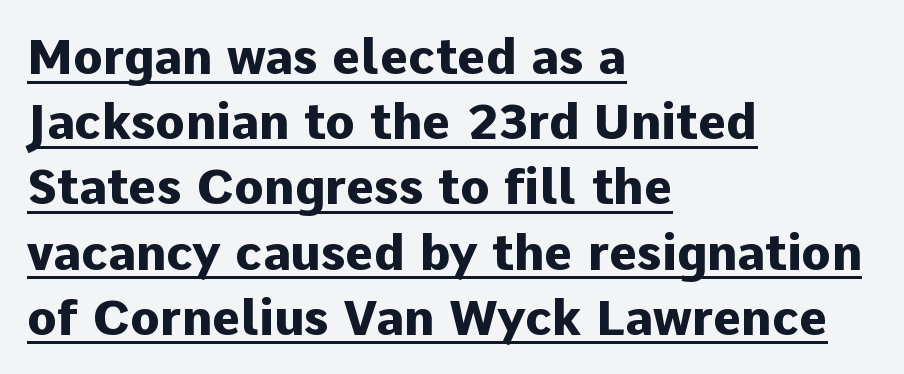
The image shows 49 px heavy sans-serif type, upright; set left-aligned, normal line spacing (1.33x), normal letter spacing, underlined; low stroke contrast and a medium x-height.
